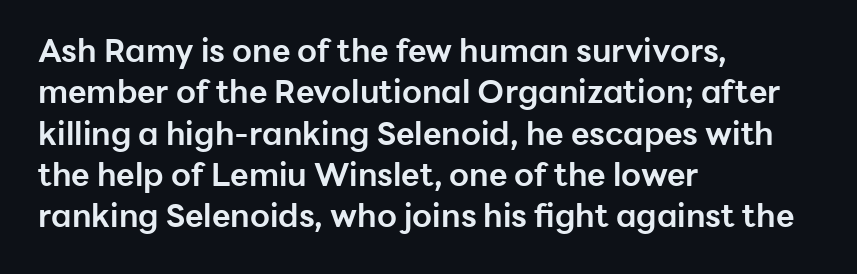
Q: Is the text bold? A: Yes.
Q: Is the text italic (slanted)? A: No, it is upright.
Q: Is the typeface a serif or a sans-serif typeface? A: Sans-serif.
Q: Is the text underlined? A: No.
Q: How is the paragraph aligned? A: Left-aligned.
Q: Is the spacing between letters normal or unusually wide? A: Normal.
Q: Is the spacing between lines tight, normal or loose? A: Normal.
Q: Width (condensed, normal, or wide)? A: Normal.
Q: Stroke contrast? A: Low.
Q: x-height? A: Medium.
Q: Monospaced? A: No.
